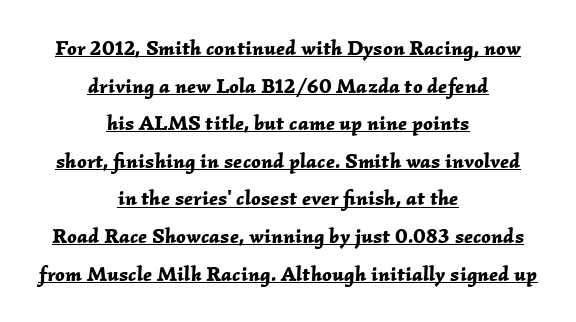
{"italic": "yes", "lean": "right", "slant_degrees": 2, "bold": "yes", "underline": "yes", "align": "center", "line_spacing_ratio": 1.79, "letter_spacing": "normal", "letter_spacing_em": 0.0, "glyph_px": 21}
